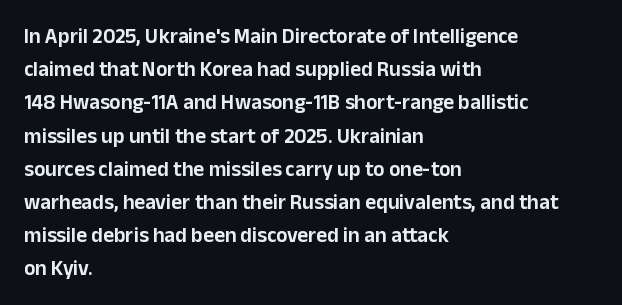
{"italic": "no", "underline": "no", "align": "left", "line_spacing": "normal", "line_spacing_ratio": 1.58, "letter_spacing": "normal", "letter_spacing_em": 0.0, "glyph_px": 21}
